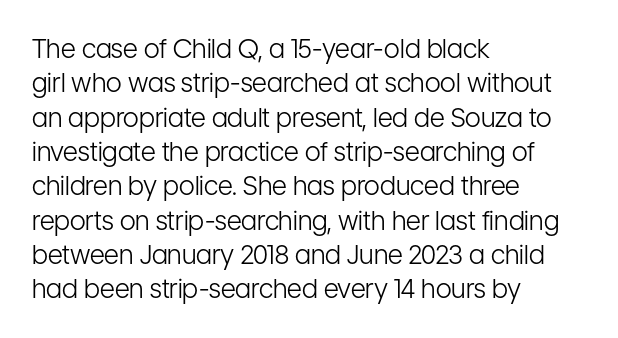
{"italic": "no", "bold": "no", "underline": "no", "align": "left", "line_spacing": "normal", "line_spacing_ratio": 1.32, "letter_spacing": "normal", "letter_spacing_em": 0.0, "glyph_px": 26}
